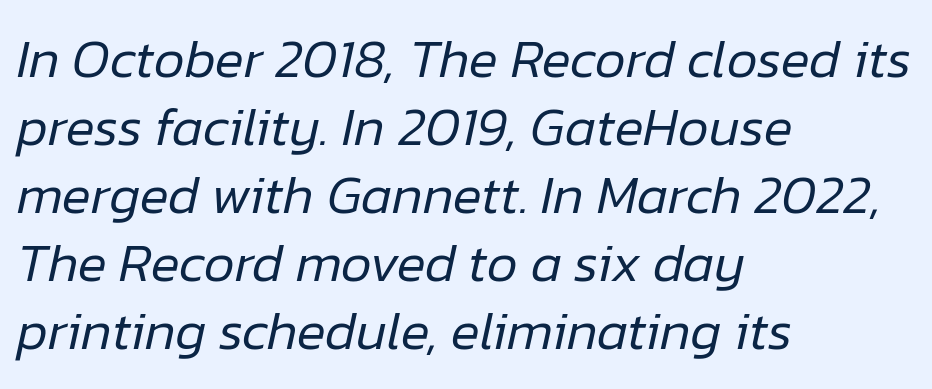
{"italic": "yes", "lean": "right", "slant_degrees": 12, "bold": "no", "weight": "regular", "width": "normal", "stroke_contrast": "low", "x_height": "medium", "monospaced": "no", "underline": "no", "align": "left", "line_spacing": "normal", "line_spacing_ratio": 1.26, "letter_spacing": "normal", "letter_spacing_em": 0.0, "glyph_px": 54}
